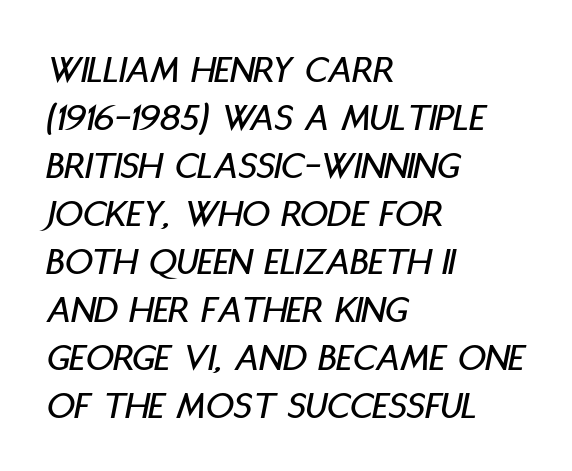
Q: Is the text italic (slanted)? A: Yes, it leans right by about 11 degrees.
Q: Is the text underlined? A: No.
Q: How is the paragraph aligned? A: Left-aligned.
Q: Is the spacing between letters normal or unusually wide? A: Normal.
Q: Width (condensed, normal, or wide)? A: Condensed.
Q: Stroke contrast? A: Low.
Q: x-height? A: Large.
Q: Monospaced? A: No.
